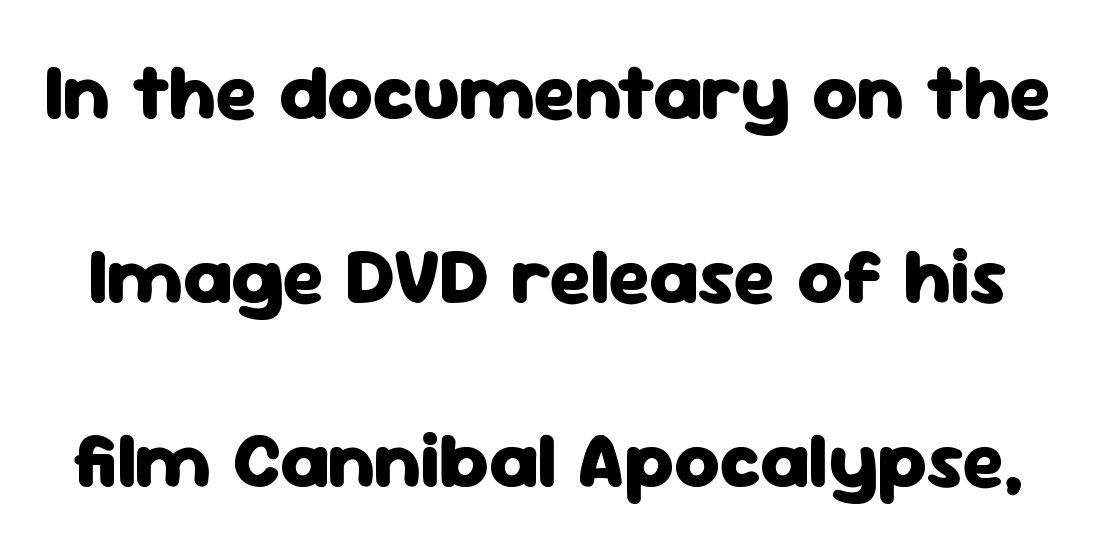
The image shows 79 px heavy sans-serif type, upright; set loose line spacing (2.33x), normal letter spacing, not underlined; low stroke contrast and a medium x-height.
